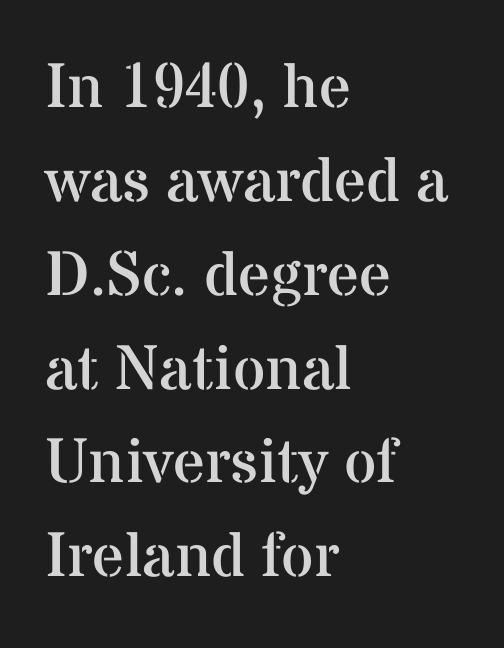
The image shows 63 px regular-weight serif type, upright; set left-aligned, normal line spacing (1.49x), normal letter spacing, not underlined; medium stroke contrast and a medium x-height.
